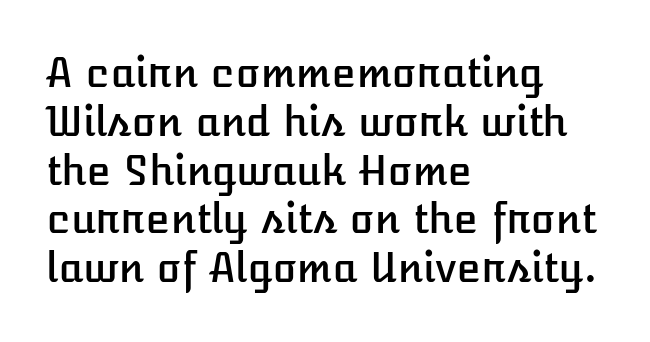
Upright lettering throughout. Each row of text sits above clean, open space. Nobody touched the tracking dial on this one. Do the characters align in a grid? No, the font is proportional. These lines stack with their left ends in a neat column.
